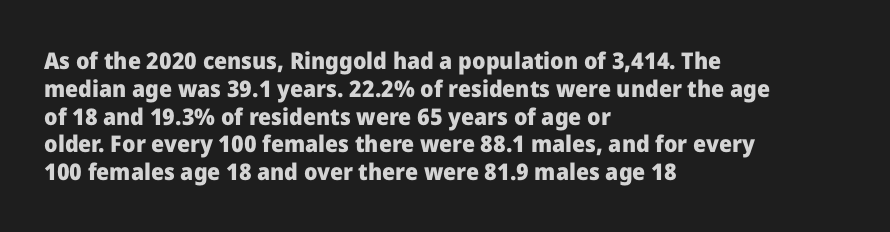
{"italic": "no", "bold": "yes", "underline": "no", "align": "left", "line_spacing_ratio": 1.21, "letter_spacing": "normal", "letter_spacing_em": 0.0, "glyph_px": 23}
